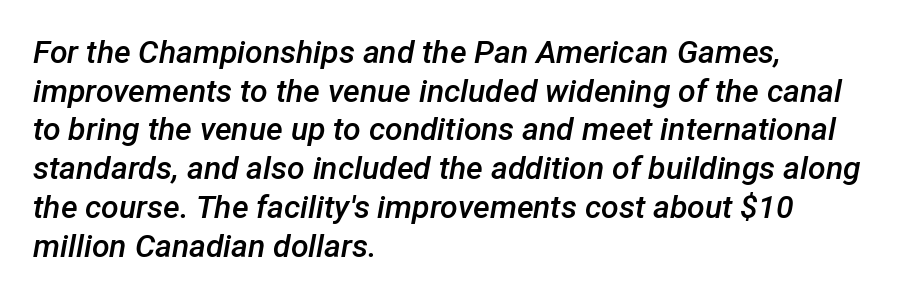
{"italic": "yes", "lean": "right", "slant_degrees": 12, "bold": "semi", "weight": "semibold", "width": "normal", "stroke_contrast": "low", "x_height": "medium", "monospaced": "no", "underline": "no", "align": "left", "line_spacing_ratio": 1.21, "letter_spacing": "normal", "letter_spacing_em": 0.0, "glyph_px": 32}
